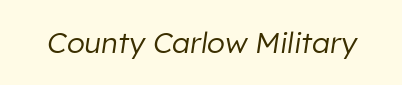
The image shows 29 px regular-weight type, italic (leaning right); set normal letter spacing, not underlined; low stroke contrast and a medium x-height.
